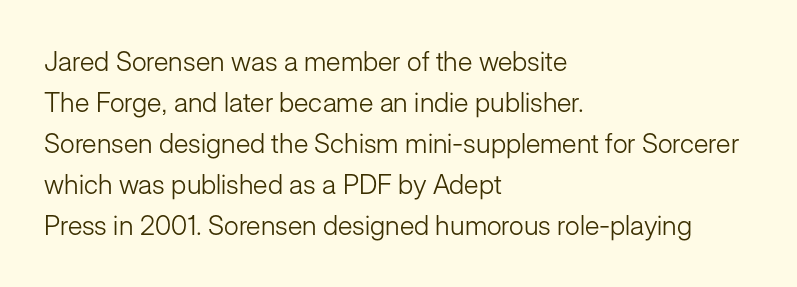
The image shows 27 px text type, upright; set left-aligned, normal line spacing (1.52x), normal letter spacing, not underlined.
